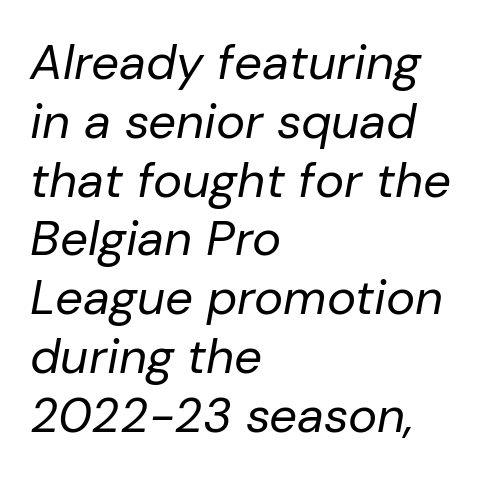
The image shows 49 px regular-weight type, italic (leaning right); set left-aligned, line spacing 1.2x, normal letter spacing, not underlined; low stroke contrast and a medium x-height.
